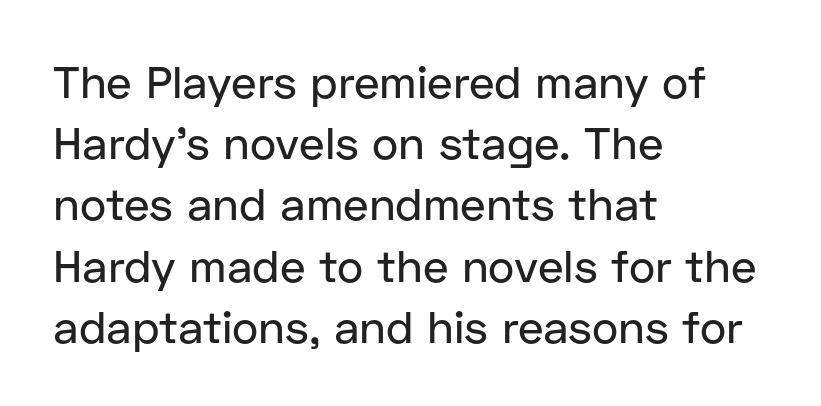
Q: Is the text italic (slanted)? A: No, it is upright.
Q: Is the typeface a serif or a sans-serif typeface? A: Sans-serif.
Q: Is the text underlined? A: No.
Q: How is the paragraph aligned? A: Left-aligned.
Q: Is the spacing between letters normal or unusually wide? A: Normal.
Q: Is the spacing between lines tight, normal or loose? A: Normal.
Q: Width (condensed, normal, or wide)? A: Normal.
Q: Stroke contrast? A: Low.
Q: x-height? A: Medium.
Q: Monospaced? A: No.
